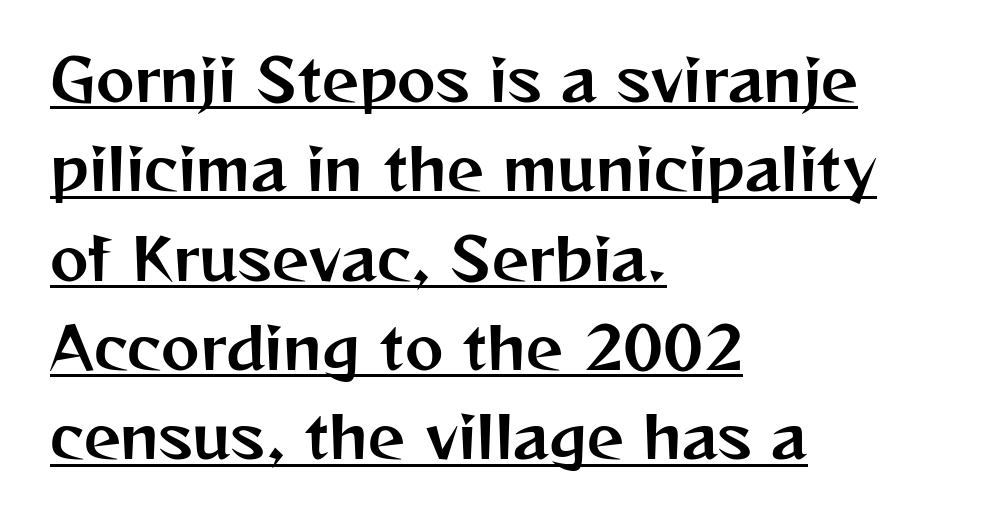
{"serif": "no", "italic": "no", "width": "normal", "stroke_contrast": "medium", "x_height": "medium", "monospaced": "no", "underline": "yes", "align": "left", "line_spacing": "normal", "line_spacing_ratio": 1.54, "letter_spacing": "normal", "letter_spacing_em": 0.0, "glyph_px": 58}
